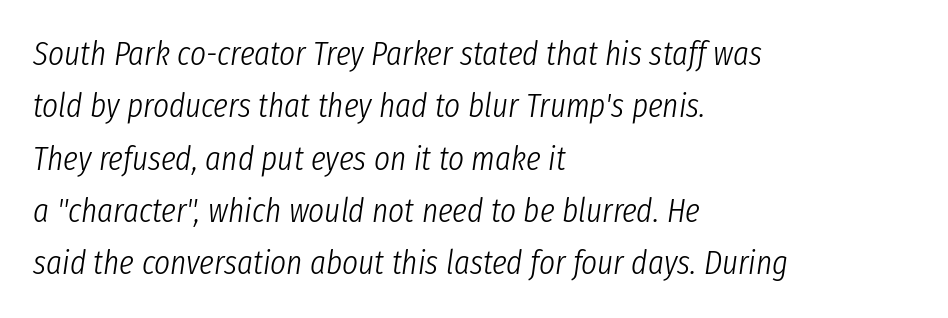
Q: Is the text bold? A: No.
Q: Is the text italic (slanted)? A: Yes, it leans right by about 8 degrees.
Q: Is the text underlined? A: No.
Q: How is the paragraph aligned? A: Left-aligned.
Q: Is the spacing between letters normal or unusually wide? A: Normal.
Q: Is the spacing between lines tight, normal or loose? A: Normal.
Q: Width (condensed, normal, or wide)? A: Condensed.
Q: Stroke contrast? A: Low.
Q: x-height? A: Medium.
Q: Monospaced? A: No.
